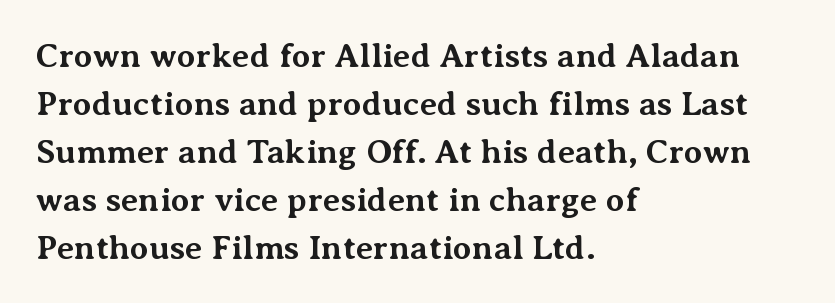
{"serif": "yes", "italic": "no", "bold": "yes", "weight": "bold", "width": "normal", "stroke_contrast": "medium", "x_height": "medium", "monospaced": "no", "underline": "no", "align": "left", "line_spacing": "normal", "line_spacing_ratio": 1.41, "letter_spacing": "normal", "letter_spacing_em": 0.0, "glyph_px": 34}
